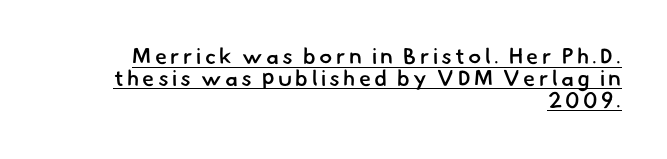
{"bold": "semi", "underline": "yes", "align": "right", "line_spacing": "tight", "line_spacing_ratio": 0.99, "glyph_px": 22}
